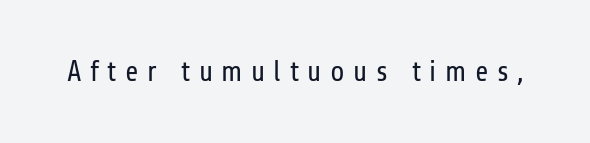
The image shows 29 px regular-weight, condensed sans-serif type, upright; set unusually wide letter spacing (+0.29 em), not underlined; low stroke contrast and a medium x-height.
